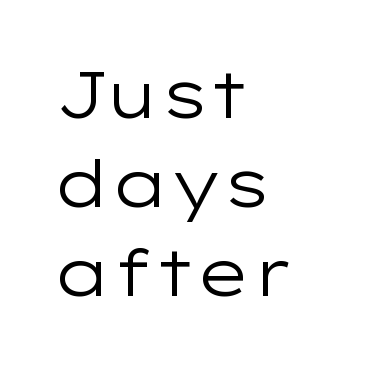
These lines are composed in type without serifs. This sample is left-justified, so line endings fall wherever the words run out. Inter-character spacing is left at the font's built-in metrics. The baseline area is clear. No letter is thick-stroked: the sample isn't bold.
